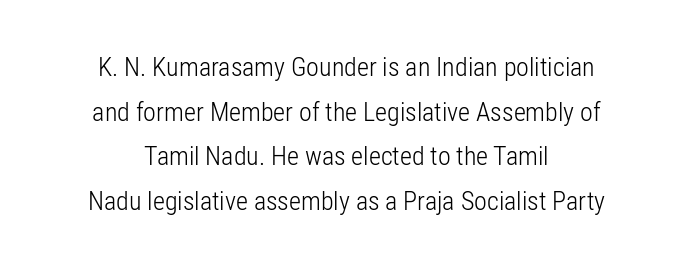
Stem width sits at or under what a default text font uses. Inter-character spacing is left at the font's built-in metrics. Decoration check: the copy has no underline. Visually the block forms a symmetrical silhouette, jagged on both flanks. These lines were composed using upright roman letters.
